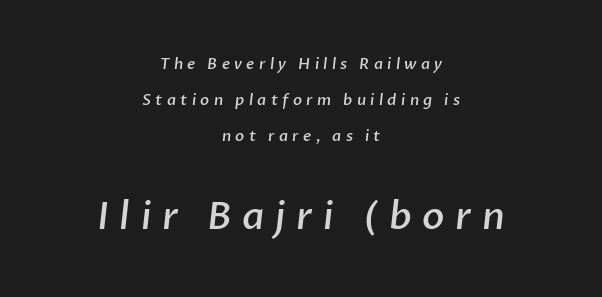
The image shows 37 px semibold sans-serif type; set centered, loose line spacing (2.4x), unusually wide letter spacing (+0.29 em), not underlined; the second (bottom) block is 2.47x larger; low stroke contrast and a medium x-height.
